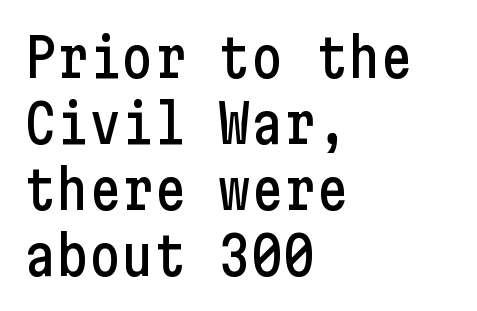
The image shows 54 px condensed sans-serif type, upright; set left-aligned, line spacing 1.22x, normal letter spacing, not underlined; low stroke contrast and a medium x-height.
